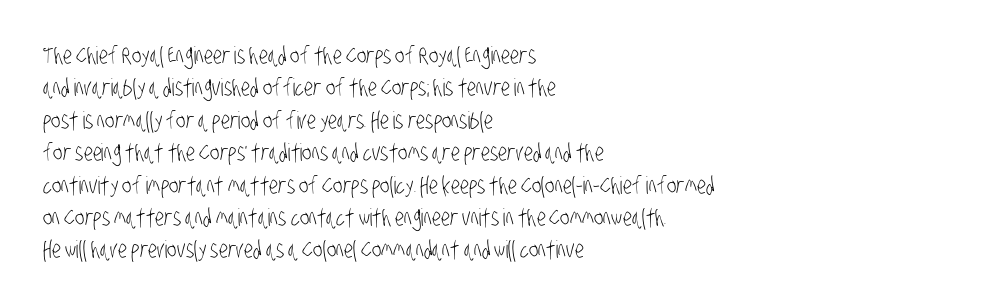
Q: Is the text bold? A: No.
Q: Is the text underlined? A: No.
Q: How is the paragraph aligned? A: Left-aligned.
Q: Is the spacing between letters normal or unusually wide? A: Normal.
Q: Is the spacing between lines tight, normal or loose? A: Normal.
